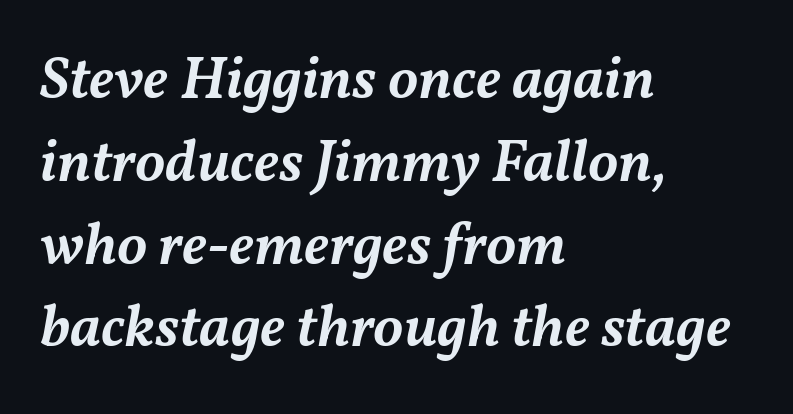
{"italic": "yes", "lean": "right", "slant_degrees": 11, "bold": "semi", "weight": "semibold", "width": "normal", "stroke_contrast": "medium", "x_height": "medium", "monospaced": "no", "underline": "no", "align": "left", "line_spacing": "normal", "line_spacing_ratio": 1.38, "letter_spacing": "normal", "letter_spacing_em": 0.0, "glyph_px": 60}
